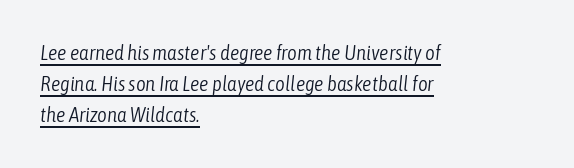
Observe the lean: these are italic letterforms. Whoever set this chose a conventional vertical rhythm. No extra ink here — the face is not bold. Each word holds together tightly as a unit, with standard inter-letter gaps.
